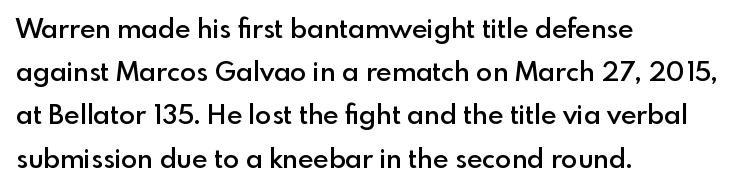
Q: Is the text bold? A: Semi-bold.
Q: Is the text italic (slanted)? A: No, it is upright.
Q: Is the text underlined? A: No.
Q: How is the paragraph aligned? A: Left-aligned.
Q: Is the spacing between letters normal or unusually wide? A: Normal.
Q: Is the spacing between lines tight, normal or loose? A: Normal.
